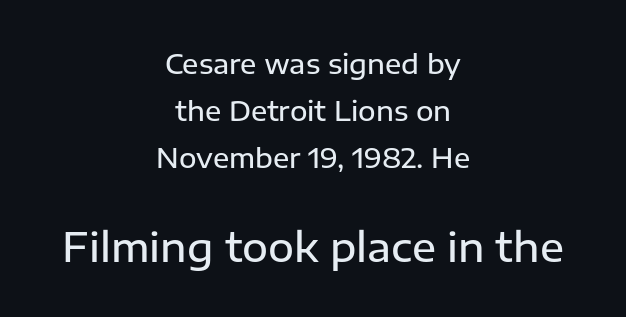
Q: Is the text bold? A: Semi-bold.
Q: Is the text italic (slanted)? A: No, it is upright.
Q: Is the typeface a serif or a sans-serif typeface? A: Sans-serif.
Q: Is the text underlined? A: No.
Q: How is the paragraph aligned? A: Centered.
Q: Is the spacing between letters normal or unusually wide? A: Normal.
Q: Which block of text is set in a larger size, the first (top) or the second (bottom)? A: The second (bottom) one.
Q: Width (condensed, normal, or wide)? A: Normal.
Q: Stroke contrast? A: Low.
Q: x-height? A: Medium.
Q: Monospaced? A: No.
